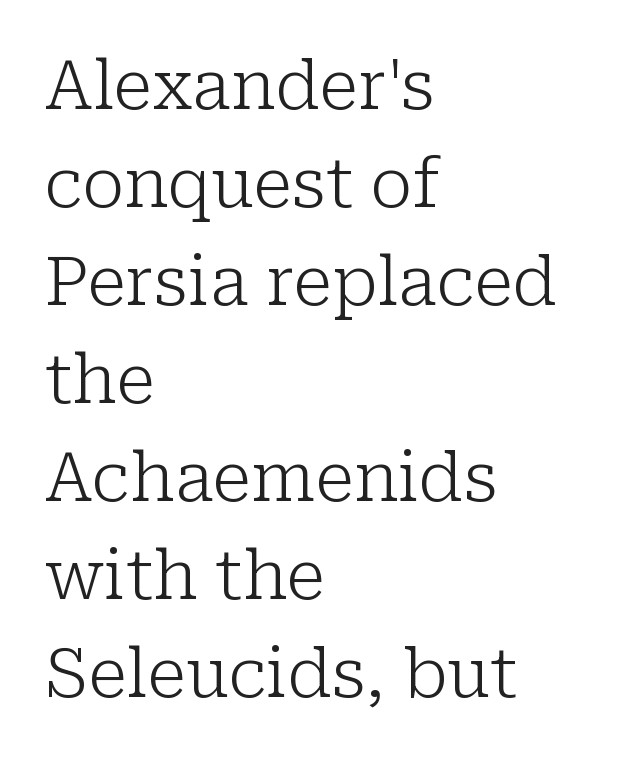
Layout note: lines flush left. Is this a heavy cut? Hardly; it is regular or lighter. Honestly, there is no underline to notice here at all. The font's upright variant was chosen for this text. What's the leading like? Ordinary, nothing unusual.
